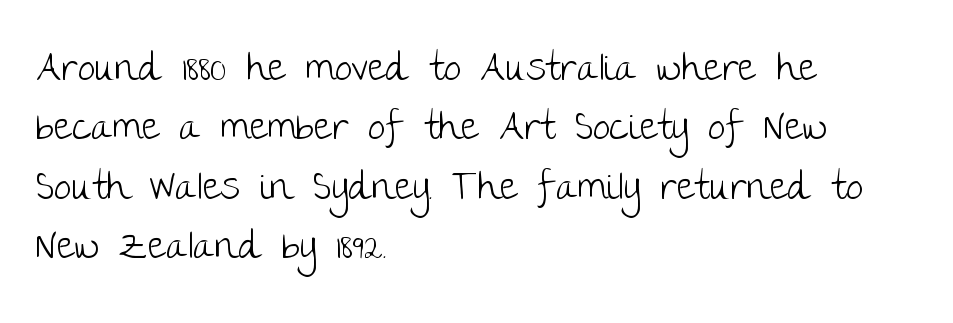
The image shows 39 px light sans-serif type, upright; set left-aligned, normal line spacing (1.52x), normal letter spacing, not underlined; low stroke contrast and a large x-height.
